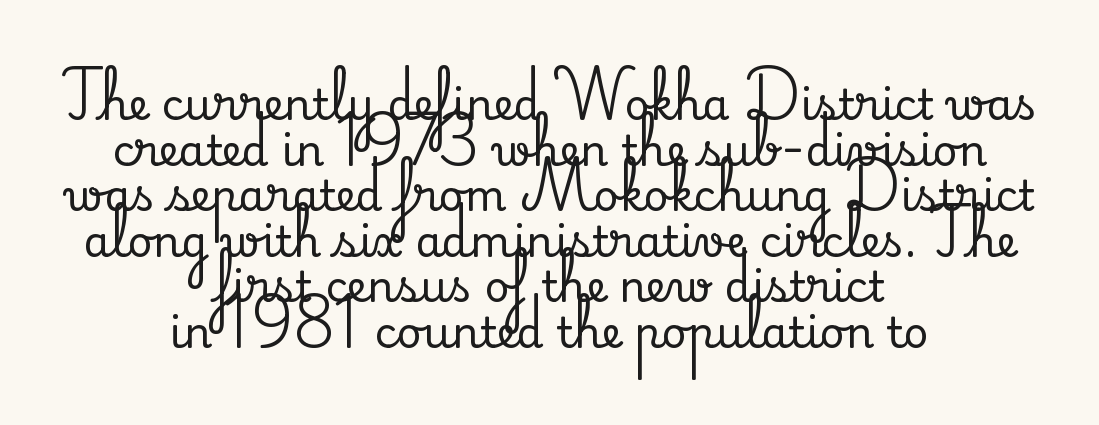
The image shows 43 px serif type, upright; set centered, tight line spacing (1.06x), normal letter spacing, not underlined; medium stroke contrast and a small x-height.
